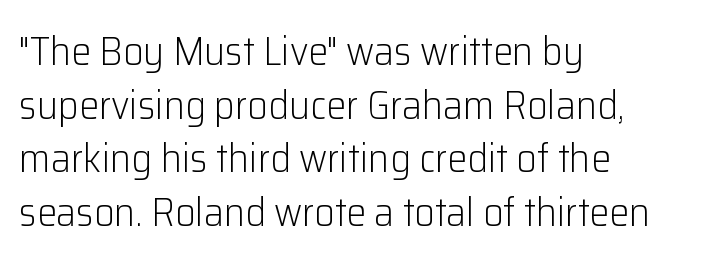
Q: Is the text bold? A: No.
Q: Is the text italic (slanted)? A: No, it is upright.
Q: Is the typeface a serif or a sans-serif typeface? A: Sans-serif.
Q: Is the text underlined? A: No.
Q: How is the paragraph aligned? A: Left-aligned.
Q: Is the spacing between letters normal or unusually wide? A: Normal.
Q: Is the spacing between lines tight, normal or loose? A: Normal.
Q: Width (condensed, normal, or wide)? A: Normal.
Q: Stroke contrast? A: Low.
Q: x-height? A: Medium.
Q: Monospaced? A: No.
